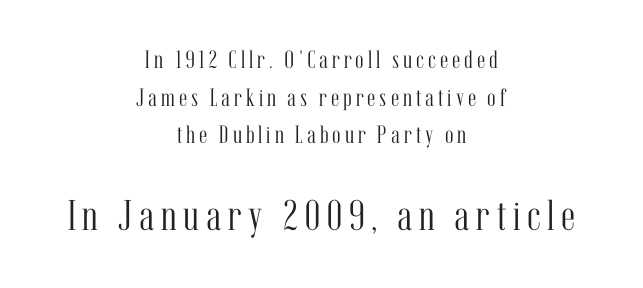
This is not heavy type; no bold has been used. Here the designer chose a conventional face with non-uniform glyph widths. Which chunk is bigger? The second one — the bottom block dwarfs the top. The typeface chosen for these lines features serifs. Quick note: interline space is typical. Visually the block forms a symmetrical silhouette, jagged on both flanks.
